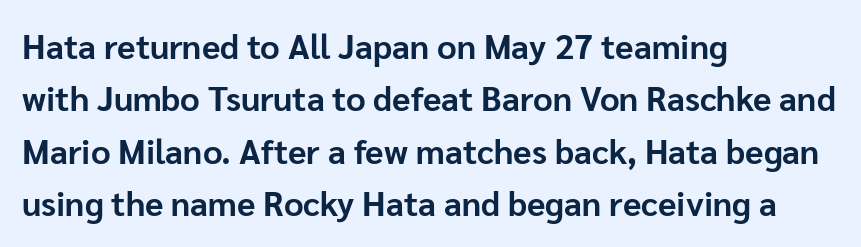
{"serif": "no", "italic": "no", "bold": "yes", "weight": "bold", "width": "normal", "stroke_contrast": "low", "x_height": "medium", "monospaced": "no", "underline": "no", "align": "left", "line_spacing": "normal", "line_spacing_ratio": 1.54, "letter_spacing": "normal", "letter_spacing_em": 0.0, "glyph_px": 34}
